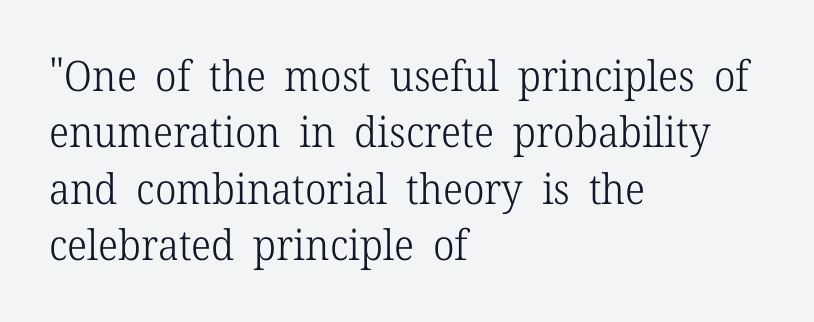
A light-to-regular cut is what we see here. Italic? Not at all — the glyphs are vertical. Short note: letters normally spaced. Each new line begins a customary step beneath the previous one.
